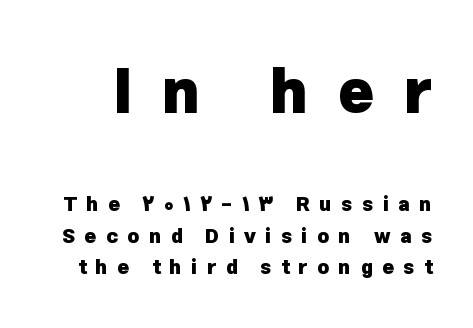
The image shows 61 px heavy sans-serif type, upright; set normal line spacing (1.59x), unusually wide letter spacing (+0.47 em), not underlined; the first (top) block is 3.05x larger; low stroke contrast and a medium x-height.
